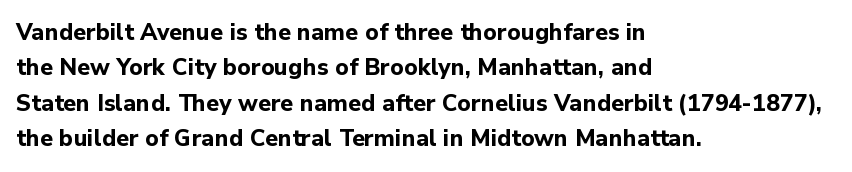
The image shows 23 px bold type, upright; set left-aligned, normal line spacing (1.54x), normal letter spacing, not underlined.
